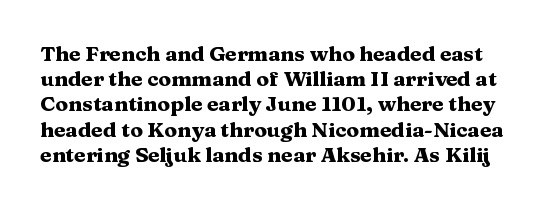
{"italic": "no", "bold": "yes", "underline": "no", "line_spacing_ratio": 1.2, "letter_spacing": "normal", "letter_spacing_em": 0.0, "glyph_px": 21}
